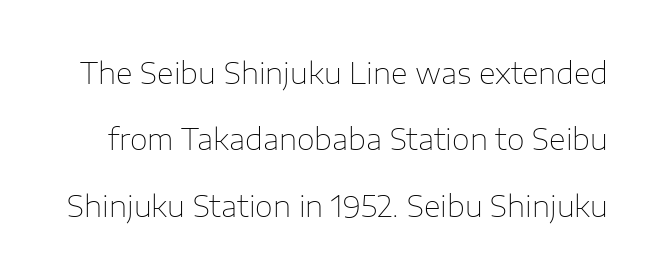
{"serif": "no", "italic": "no", "bold": "no", "weight": "thin", "width": "normal", "stroke_contrast": "low", "x_height": "medium", "monospaced": "no", "underline": "no", "line_spacing": "loose", "line_spacing_ratio": 2.29, "letter_spacing": "normal", "letter_spacing_em": 0.0, "glyph_px": 29}
